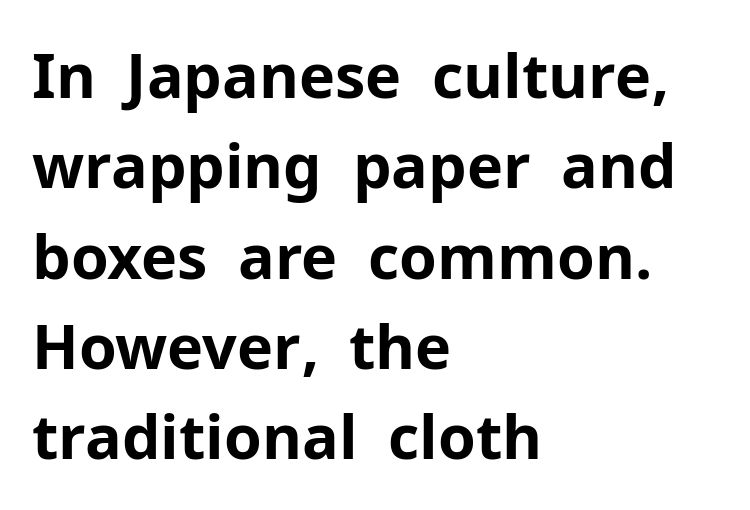
The image shows 61 px bold sans-serif type, upright; set left-aligned, normal line spacing (1.48x), normal letter spacing, not underlined; low stroke contrast and a medium x-height.
